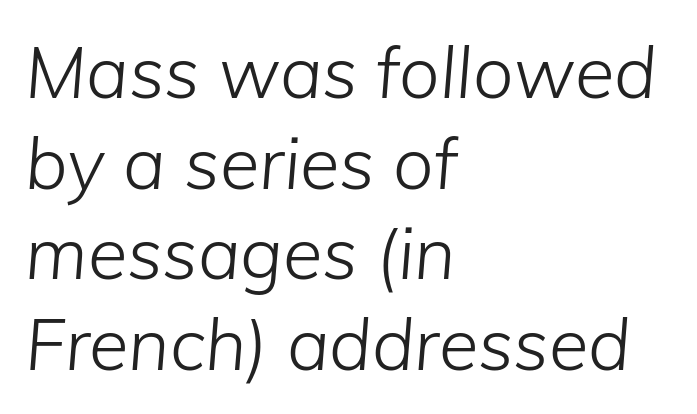
The image shows 72 px light type, italic (leaning right); set left-aligned, normal line spacing (1.26x), normal letter spacing, not underlined; low stroke contrast and a medium x-height.
